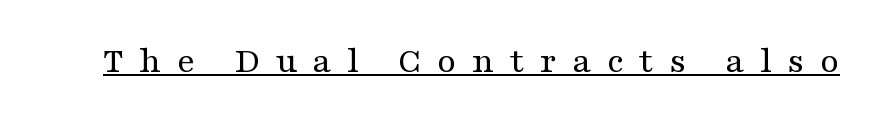
Upright lettering throughout. Beneath each row of characters lies a ruled line. Serifs: yes, visible at the terminals of the letterforms. These lines have a slow, spaced-out rhythm from letter to letter. This sample has the flowing, uneven cadence of proportional lettering. The letters look calm and open, with moderate or lighter stems.
